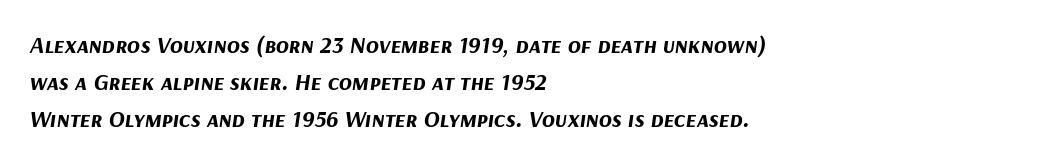
{"italic": "yes", "lean": "right", "slant_degrees": 9, "bold": "yes", "underline": "no", "align": "left", "line_spacing": "normal", "line_spacing_ratio": 1.55, "letter_spacing": "normal", "letter_spacing_em": 0.0, "glyph_px": 24}
